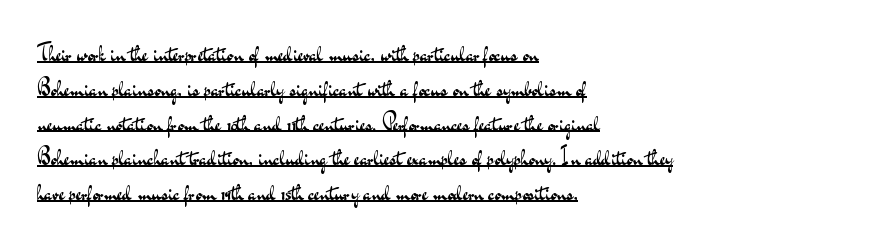
Q: Is the text bold? A: No.
Q: Is the text italic (slanted)? A: Yes.
Q: Is the text underlined? A: Yes.
Q: How is the paragraph aligned? A: Left-aligned.
Q: Is the spacing between letters normal or unusually wide? A: Normal.
Q: Is the spacing between lines tight, normal or loose? A: Normal.
